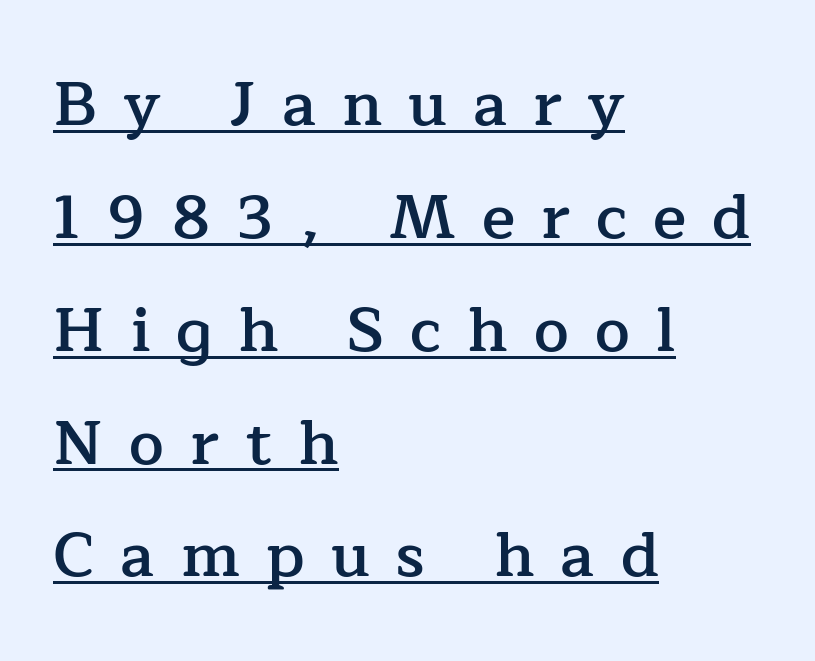
Stroke thickness is moderately raised; the sample reads as semibold. Short note: letters widely spaced. All the whitespace from short lines collects on the right. Each line of the rendering has a horizontal stroke beneath the glyphs. Varying glyph widths throughout — classic text-font behaviour.
